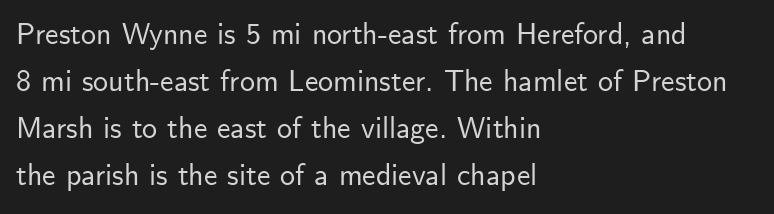
{"serif": "no", "italic": "no", "width": "normal", "stroke_contrast": "low", "x_height": "small", "monospaced": "no", "underline": "no", "align": "left", "line_spacing": "normal", "line_spacing_ratio": 1.57, "letter_spacing": "normal", "letter_spacing_em": 0.0, "glyph_px": 30}
